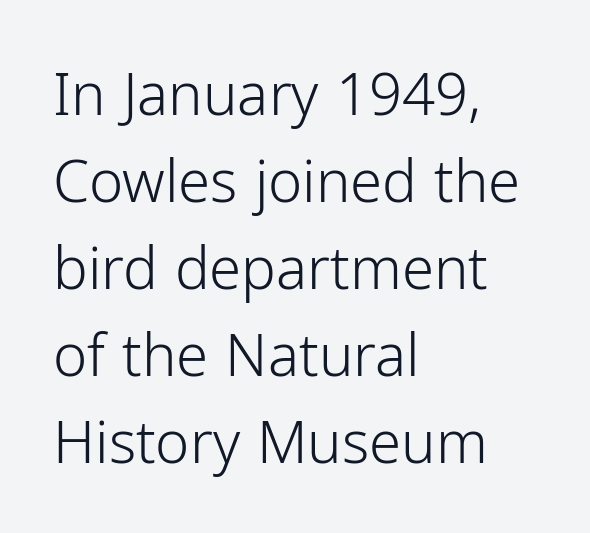
Q: Is the text bold? A: No.
Q: Is the text italic (slanted)? A: No, it is upright.
Q: Is the typeface a serif or a sans-serif typeface? A: Sans-serif.
Q: Is the text underlined? A: No.
Q: How is the paragraph aligned? A: Left-aligned.
Q: Is the spacing between letters normal or unusually wide? A: Normal.
Q: Is the spacing between lines tight, normal or loose? A: Normal.
Q: Width (condensed, normal, or wide)? A: Normal.
Q: Stroke contrast? A: Low.
Q: x-height? A: Medium.
Q: Monospaced? A: No.
